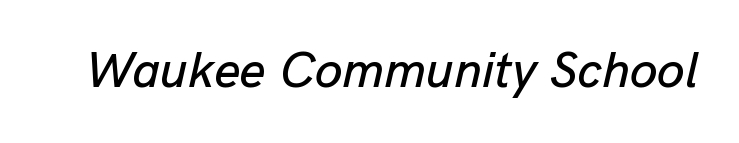
Q: Is the text italic (slanted)? A: Yes, it leans right by about 13 degrees.
Q: Is the text underlined? A: No.
Q: Is the spacing between letters normal or unusually wide? A: Normal.
Q: Width (condensed, normal, or wide)? A: Normal.
Q: Stroke contrast? A: Low.
Q: x-height? A: Medium.
Q: Monospaced? A: No.
